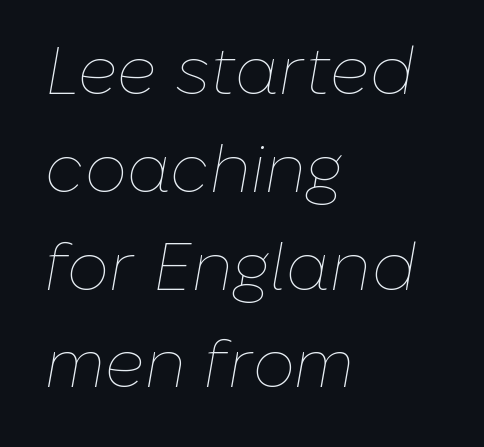
Does the lettering tilt? It does — this is italic. Every row of glyphs begins at an identical x-position on the left. Plain, unruled lines of type. A quiet, ordinary-to-light weight characterises the typeface. Horizontal bands of white between lines are of average thickness.
